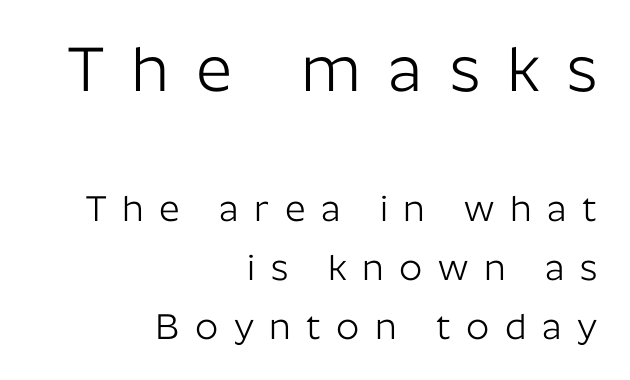
The image shows 63 px light sans-serif type, upright; set right-aligned, normal line spacing (1.64x), unusually wide letter spacing (+0.43 em), not underlined; the first (top) block is 1.75x larger; low stroke contrast and a medium x-height.
